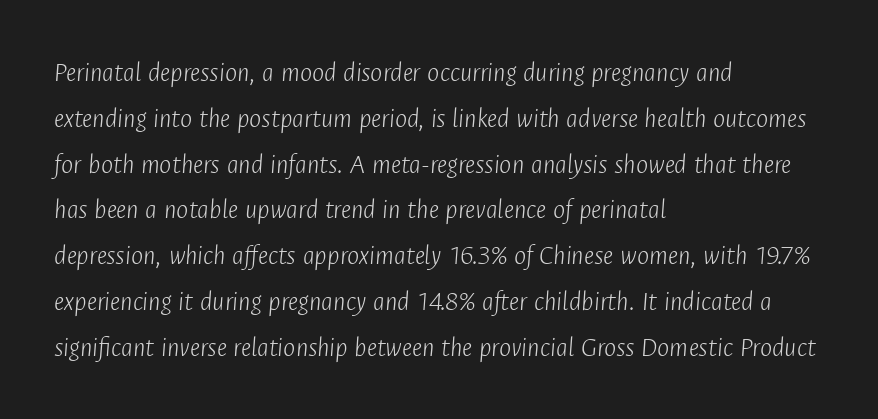
The image shows 29 px light, condensed type, italic (leaning right); set left-aligned, normal line spacing (1.58x), normal letter spacing, not underlined; low stroke contrast and a medium x-height.
